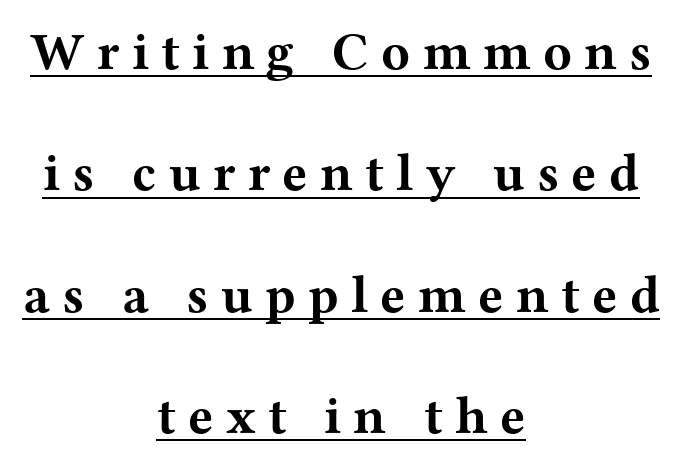
The image shows 53 px bold, wide serif type, upright; set centered, loose line spacing (2.29x), unusually wide letter spacing (+0.23 em), underlined; medium stroke contrast and a medium x-height.
